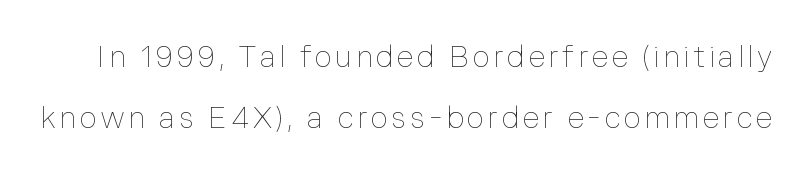
The image shows 30 px thin type, upright; set loose line spacing (2.03x), not underlined; low stroke contrast and a medium x-height.
